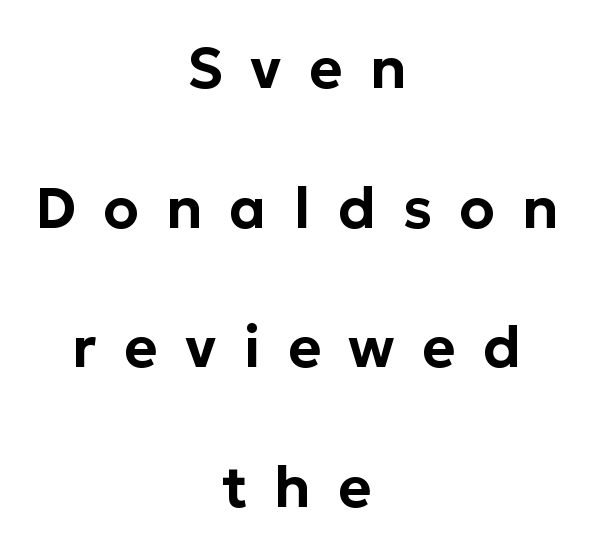
Bare-footed words on every line. If you folded the block vertically in half, each line would mirror itself in length. Think of a printed novel: that variable character pitch is what you see here. Does the leading feel generous? Absolutely, it's lavish. Inter-character spacing is expanded well beyond the font's built-in metrics. Font category for this specimen: sans-serif.
